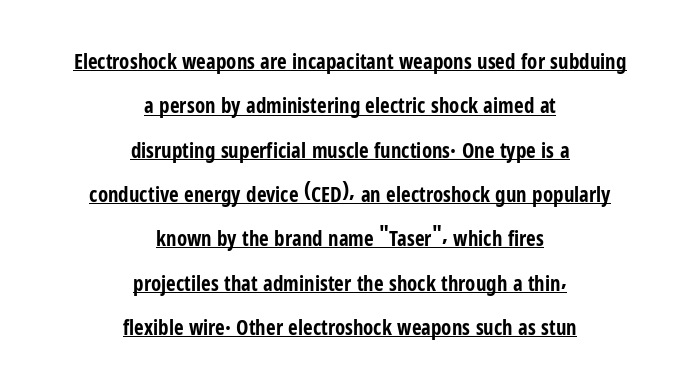
Beneath each row of characters lies a ruled line. This rendering leaves character spacing at its baseline value. Visually the block forms a symmetrical silhouette, jagged on both flanks. Airy leading. Tall strokes in this sample are plumb rather than angled.
